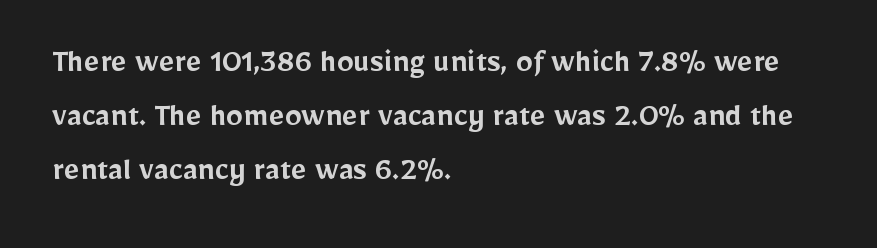
Leading: standard. Spacing between characters is what you'd get straight out of the box. This rendering uses left alignment, leaving the right contour irregular. No feet cap the strokes, marking this as sans-serif type. Think of a printed novel: that variable character pitch is what you see here.
